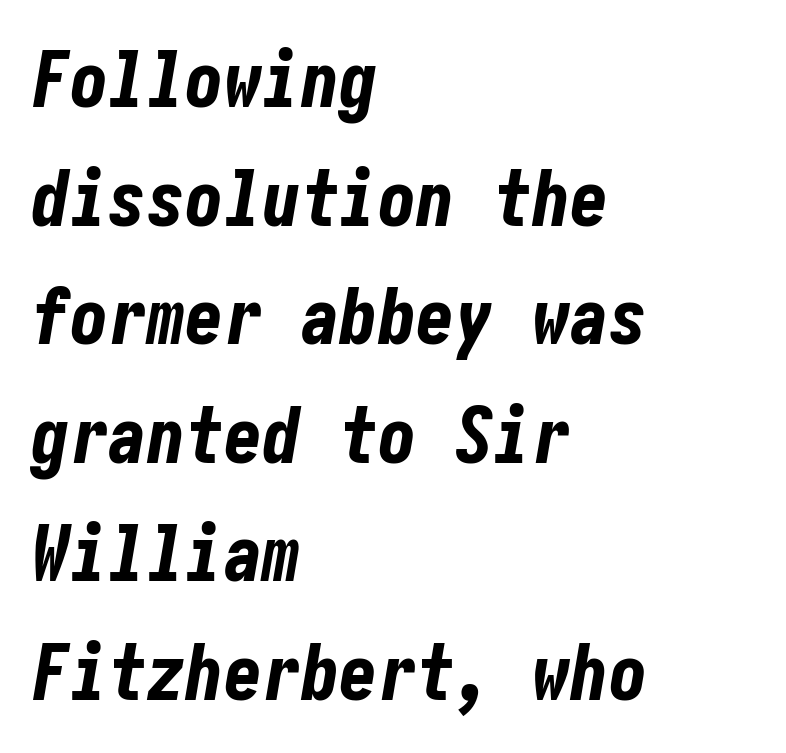
Does the weight exceed regular? Yes, all the way to bold. Line spacing here is normal. Is the block centered? No — it sits flush against the left margin. Compared with typical body copy, the letter spacing here is the same.
